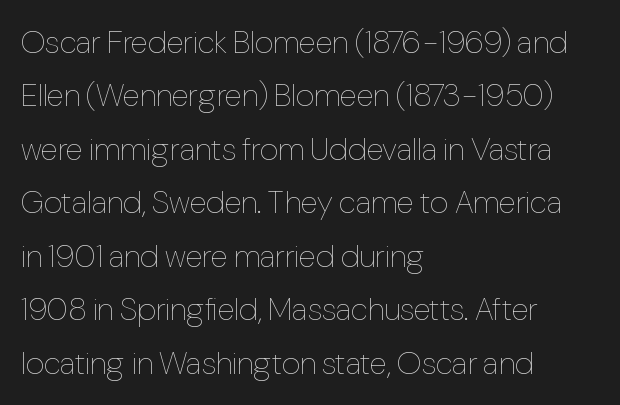
Q: Is the text bold? A: No.
Q: Is the text italic (slanted)? A: No, it is upright.
Q: Is the text underlined? A: No.
Q: How is the paragraph aligned? A: Left-aligned.
Q: Is the spacing between letters normal or unusually wide? A: Normal.
Q: Is the spacing between lines tight, normal or loose? A: Normal.
Q: Width (condensed, normal, or wide)? A: Condensed.
Q: Stroke contrast? A: Low.
Q: x-height? A: Medium.
Q: Monospaced? A: No.
